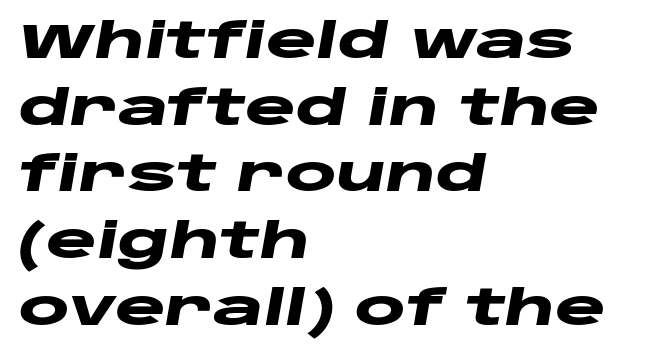
Typographic density is high because the face is bold. Normally led — the rows are evenly, conventionally spaced. The rendering anchors every line to the left-hand side. Do the characters align in a grid? No, the font is proportional. When letters slant like this, we call the style italic. Characters follow at the spacing the type designer built in.
